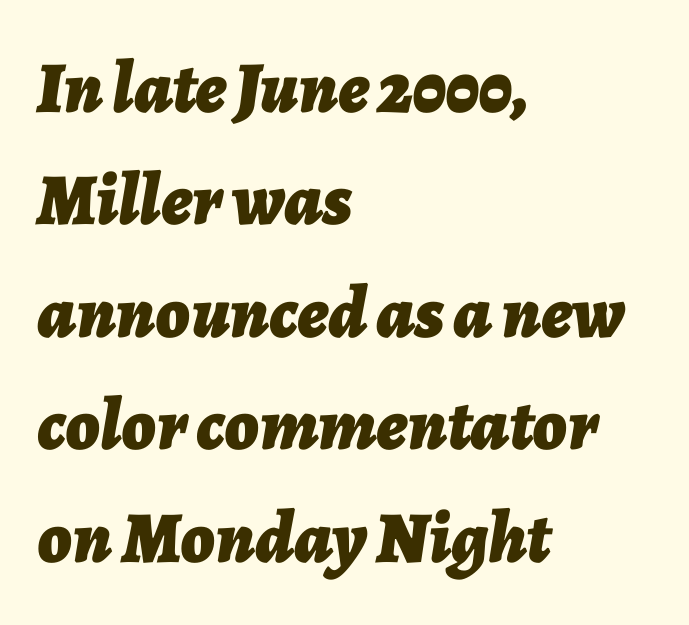
Q: Is the text bold? A: Yes.
Q: Is the text italic (slanted)? A: Yes, it leans right by about 7 degrees.
Q: Is the text underlined? A: No.
Q: How is the paragraph aligned? A: Left-aligned.
Q: Is the spacing between letters normal or unusually wide? A: Normal.
Q: Is the spacing between lines tight, normal or loose? A: Normal.
Q: Width (condensed, normal, or wide)? A: Normal.
Q: Stroke contrast? A: Low.
Q: x-height? A: Medium.
Q: Monospaced? A: No.
